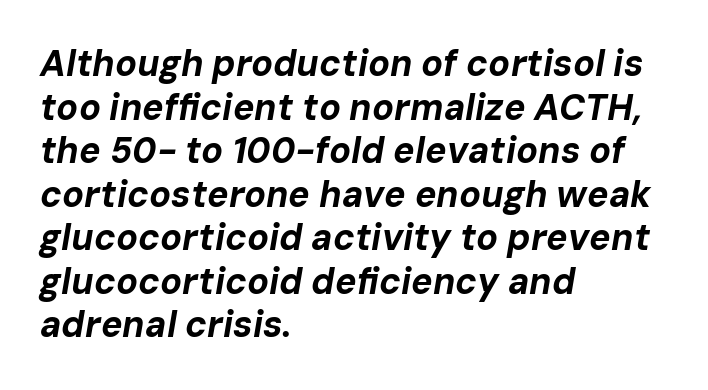
The glyphs are unaccompanied by any horizontal stroke below them. Look at the stroke-to-counter ratio: heavy, a bold. Tall strokes in this sample are angled rather than plumb. Reading down the block, your eye returns to a fixed left position each line. Spacing verdict: proportional, widths tailored to each character.
